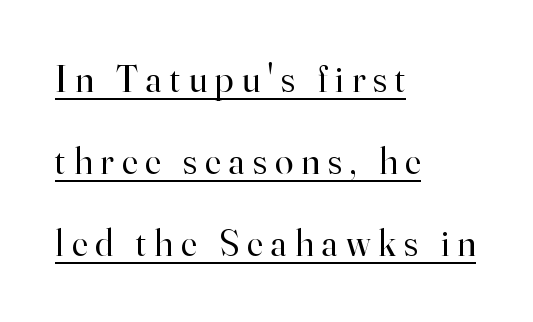
Q: Is the text bold? A: No.
Q: Is the text italic (slanted)? A: No, it is upright.
Q: Is the typeface a serif or a sans-serif typeface? A: Serif.
Q: Is the text underlined? A: Yes.
Q: How is the paragraph aligned? A: Left-aligned.
Q: Is the spacing between letters normal or unusually wide? A: Unusually wide.
Q: Is the spacing between lines tight, normal or loose? A: Loose.
Q: Width (condensed, normal, or wide)? A: Normal.
Q: Stroke contrast? A: High.
Q: x-height? A: Small.
Q: Monospaced? A: No.
